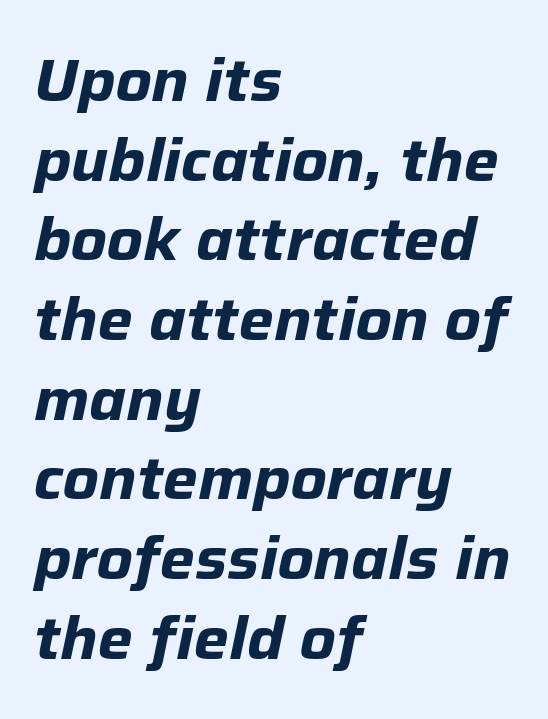
The image shows 59 px bold type, italic (leaning right); set left-aligned, normal line spacing (1.35x), normal letter spacing, not underlined; low stroke contrast and a medium x-height.
